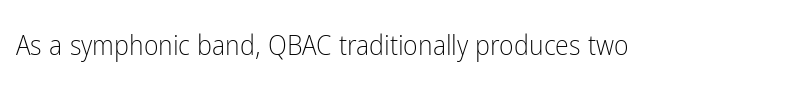
{"serif": "no", "italic": "no", "bold": "no", "weight": "light", "width": "condensed", "stroke_contrast": "low", "x_height": "medium", "monospaced": "no", "underline": "no", "letter_spacing": "normal", "letter_spacing_em": 0.0, "glyph_px": 28}
